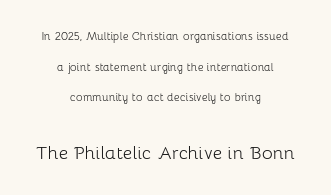
{"italic": "no", "bold": "no", "underline": "no", "align": "center", "line_spacing": "loose", "line_spacing_ratio": 2.19, "letter_spacing": "normal", "letter_spacing_em": 0.0, "larger_block": "second", "size_ratio": 1.64, "glyph_px": 23}
